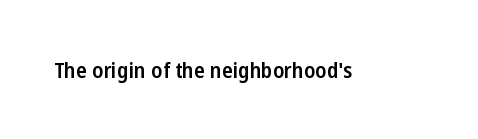
Q: Is the text bold? A: Semi-bold.
Q: Is the text italic (slanted)? A: No, it is upright.
Q: Is the text underlined? A: No.
Q: Is the spacing between letters normal or unusually wide? A: Normal.
